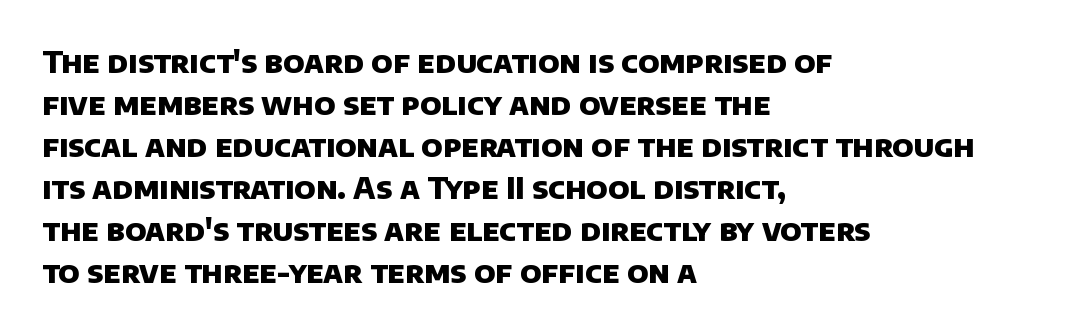
{"serif": "no", "bold": "yes", "weight": "heavy", "width": "normal", "stroke_contrast": "low", "x_height": "large", "monospaced": "no", "underline": "no", "align": "left", "line_spacing": "normal", "line_spacing_ratio": 1.4, "letter_spacing": "normal", "letter_spacing_em": 0.0, "glyph_px": 30}
